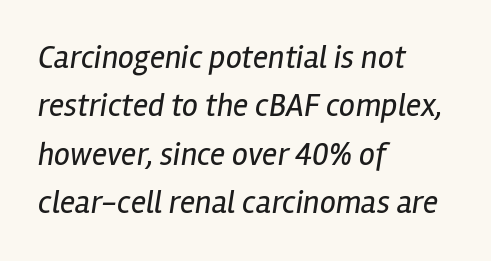
{"italic": "yes", "lean": "right", "slant_degrees": 12, "bold": "no", "weight": "regular", "width": "condensed", "stroke_contrast": "low", "x_height": "medium", "monospaced": "no", "underline": "no", "align": "left", "line_spacing": "normal", "line_spacing_ratio": 1.51, "letter_spacing": "normal", "letter_spacing_em": 0.0, "glyph_px": 32}
